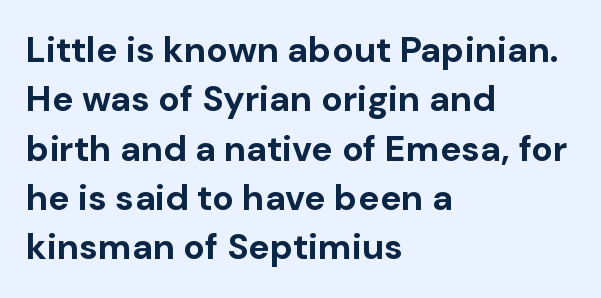
{"serif": "no", "italic": "no", "bold": "yes", "weight": "bold", "width": "normal", "stroke_contrast": "low", "x_height": "medium", "monospaced": "no", "underline": "no", "align": "left", "line_spacing": "normal", "line_spacing_ratio": 1.37, "letter_spacing": "normal", "letter_spacing_em": 0.0, "glyph_px": 36}
